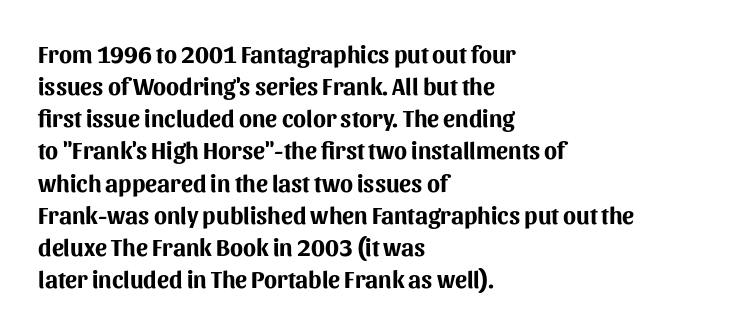
Q: Is the text bold? A: Yes.
Q: Is the text italic (slanted)? A: No, it is upright.
Q: Is the text underlined? A: No.
Q: How is the paragraph aligned? A: Left-aligned.
Q: Is the spacing between letters normal or unusually wide? A: Normal.
Q: Is the spacing between lines tight, normal or loose? A: Normal.
